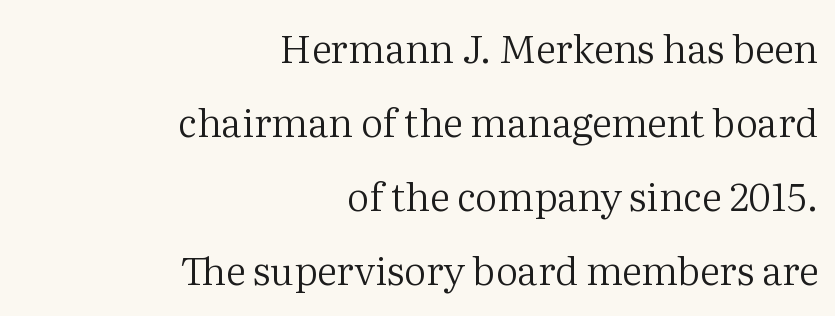
{"serif": "yes", "italic": "no", "bold": "no", "weight": "regular", "width": "normal", "stroke_contrast": "medium", "x_height": "medium", "monospaced": "no", "underline": "no", "align": "right", "line_spacing": "loose", "line_spacing_ratio": 1.9, "letter_spacing": "normal", "letter_spacing_em": 0.0, "glyph_px": 39}
